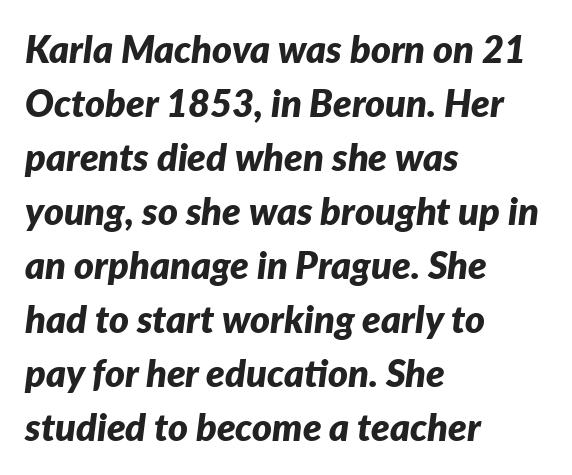
Q: Is the text bold? A: Yes.
Q: Is the text italic (slanted)? A: Yes, it leans right by about 7 degrees.
Q: Is the text underlined? A: No.
Q: How is the paragraph aligned? A: Left-aligned.
Q: Is the spacing between letters normal or unusually wide? A: Normal.
Q: Is the spacing between lines tight, normal or loose? A: Normal.
Q: Width (condensed, normal, or wide)? A: Normal.
Q: Stroke contrast? A: Low.
Q: x-height? A: Medium.
Q: Monospaced? A: No.
